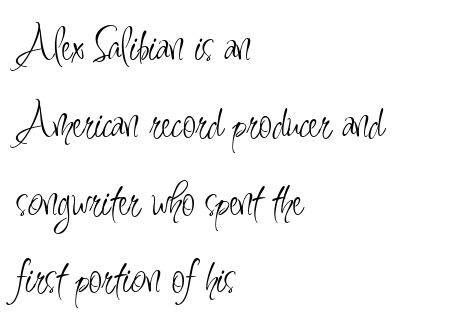
{"serif": "no", "bold": "no", "weight": "light", "width": "condensed", "stroke_contrast": "low", "x_height": "small", "monospaced": "no", "underline": "no", "align": "left", "line_spacing": "normal", "line_spacing_ratio": 1.58, "letter_spacing": "normal", "letter_spacing_em": 0.0, "glyph_px": 49}
